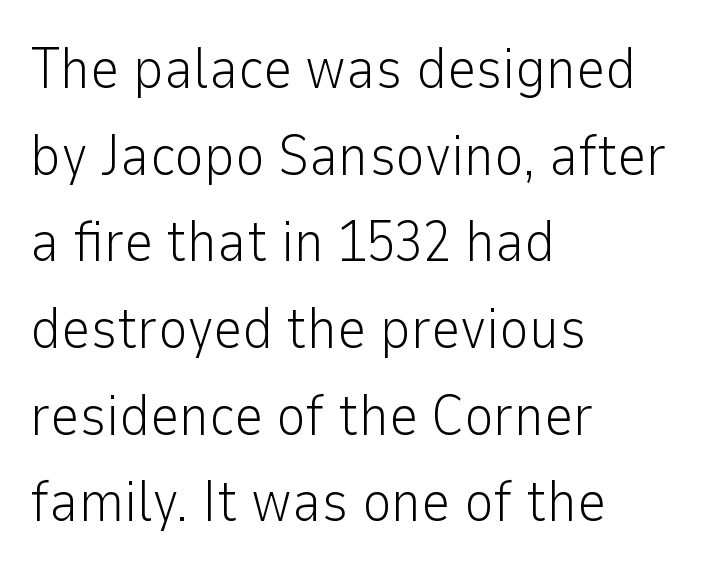
The image shows 57 px light sans-serif type, upright; set left-aligned, normal line spacing (1.52x), normal letter spacing, not underlined; low stroke contrast and a medium x-height.
